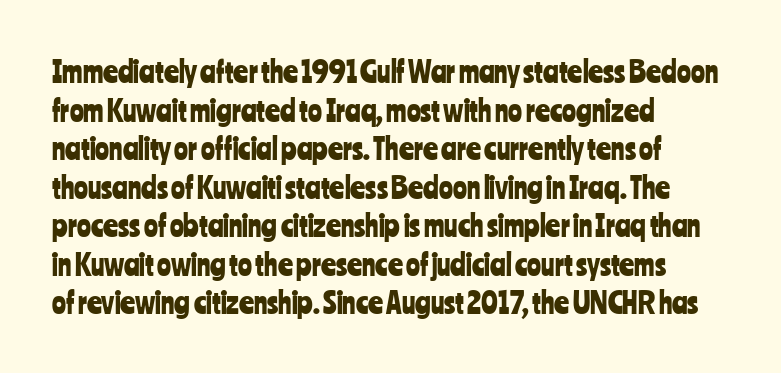
Does extra space separate the letters? No, they use regular spacing. Check where the strokes stop: nothing finishes them off — pure sans. Posture: upright roman. Baseline-to-baseline distance is the conventional proportion of letter height.
